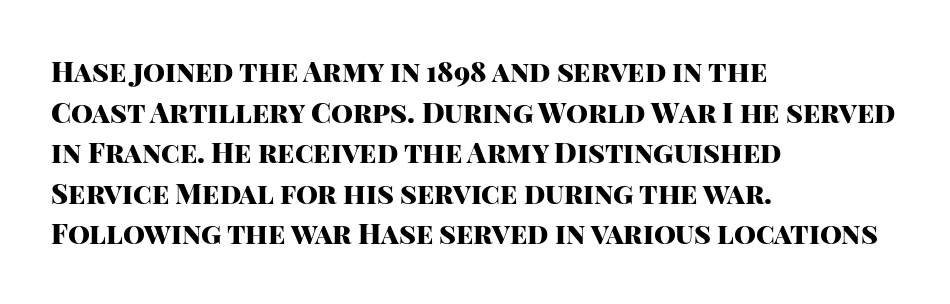
Q: Is the text bold? A: Yes.
Q: Is the text italic (slanted)? A: No, it is upright.
Q: Is the typeface a serif or a sans-serif typeface? A: Sans-serif.
Q: Is the text underlined? A: No.
Q: How is the paragraph aligned? A: Left-aligned.
Q: Is the spacing between letters normal or unusually wide? A: Normal.
Q: Is the spacing between lines tight, normal or loose? A: Normal.
Q: Width (condensed, normal, or wide)? A: Normal.
Q: Stroke contrast? A: High.
Q: x-height? A: Large.
Q: Monospaced? A: No.
